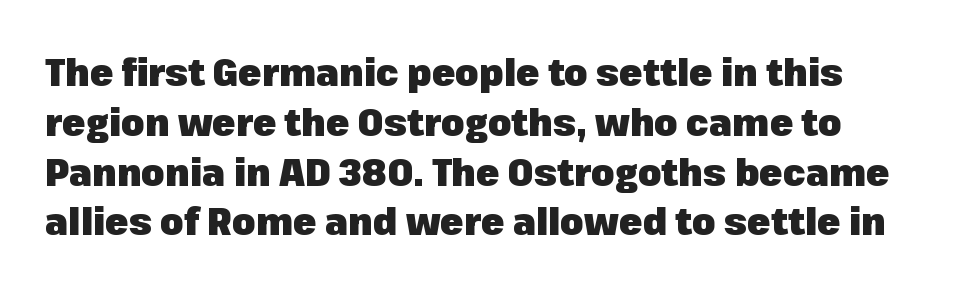
Q: Is the text bold? A: Yes.
Q: Is the text italic (slanted)? A: No, it is upright.
Q: Is the typeface a serif or a sans-serif typeface? A: Sans-serif.
Q: Is the text underlined? A: No.
Q: Is the spacing between letters normal or unusually wide? A: Normal.
Q: Is the spacing between lines tight, normal or loose? A: Normal.
Q: Width (condensed, normal, or wide)? A: Normal.
Q: Stroke contrast? A: Low.
Q: x-height? A: Medium.
Q: Monospaced? A: No.
